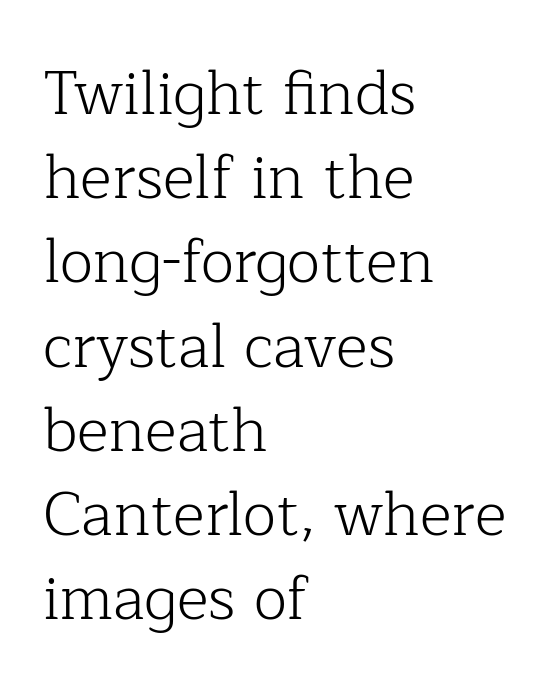
Q: Is the text bold? A: No.
Q: Is the text italic (slanted)? A: No, it is upright.
Q: Is the typeface a serif or a sans-serif typeface? A: Serif.
Q: Is the text underlined? A: No.
Q: How is the paragraph aligned? A: Left-aligned.
Q: Is the spacing between letters normal or unusually wide? A: Normal.
Q: Is the spacing between lines tight, normal or loose? A: Normal.
Q: Width (condensed, normal, or wide)? A: Normal.
Q: Stroke contrast? A: Low.
Q: x-height? A: Medium.
Q: Monospaced? A: No.
